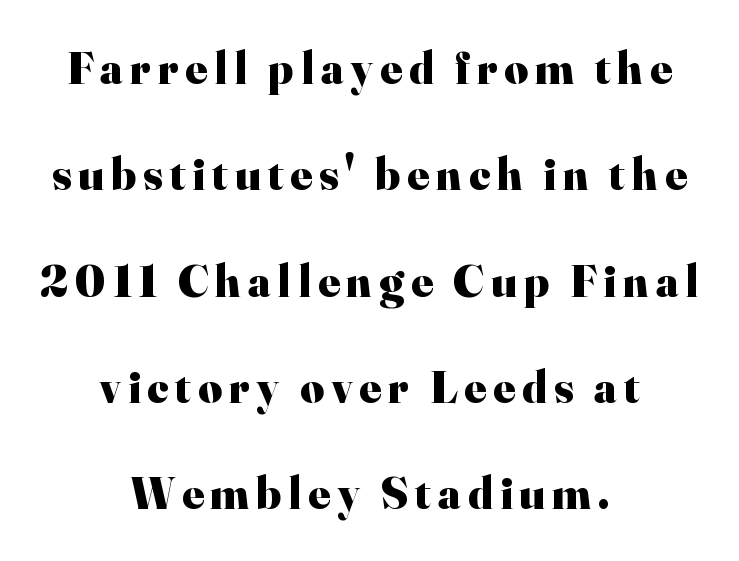
Q: Is the text bold? A: Yes.
Q: Is the text italic (slanted)? A: No, it is upright.
Q: Is the typeface a serif or a sans-serif typeface? A: Serif.
Q: Is the text underlined? A: No.
Q: How is the paragraph aligned? A: Centered.
Q: Is the spacing between lines tight, normal or loose? A: Loose.
Q: Width (condensed, normal, or wide)? A: Normal.
Q: Stroke contrast? A: High.
Q: x-height? A: Small.
Q: Monospaced? A: No.
